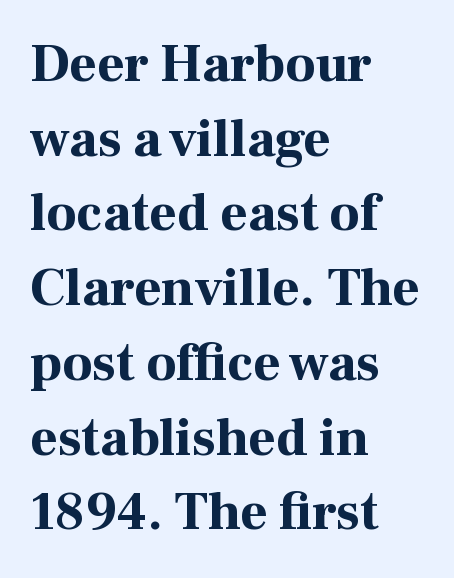
{"serif": "yes", "italic": "no", "bold": "yes", "weight": "bold", "width": "normal", "stroke_contrast": "high", "x_height": "medium", "monospaced": "no", "underline": "no", "align": "left", "line_spacing": "normal", "line_spacing_ratio": 1.41, "letter_spacing": "normal", "letter_spacing_em": 0.0, "glyph_px": 53}
